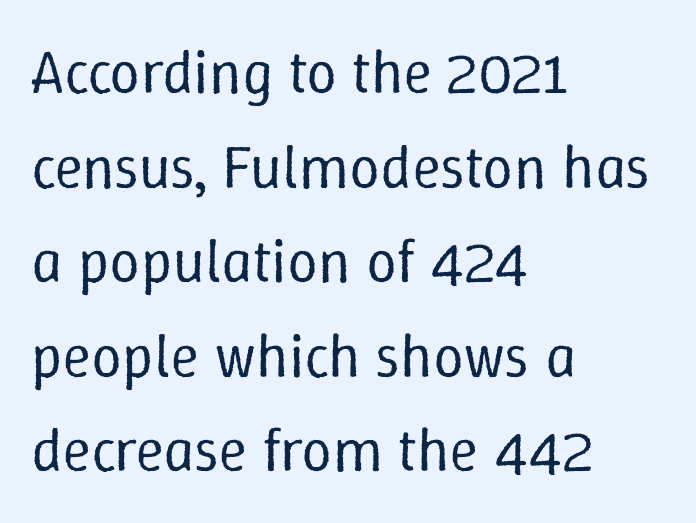
The image shows 61 px regular-weight type, upright; set left-aligned, normal line spacing (1.55x), normal letter spacing, not underlined; low stroke contrast and a medium x-height.
